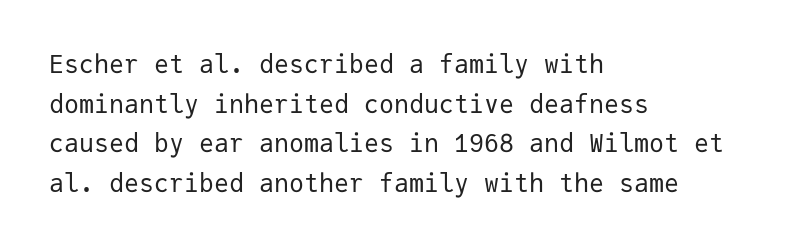
{"italic": "no", "bold": "no", "underline": "no", "align": "left", "line_spacing": "normal", "line_spacing_ratio": 1.59, "letter_spacing": "normal", "letter_spacing_em": 0.0, "glyph_px": 25}
